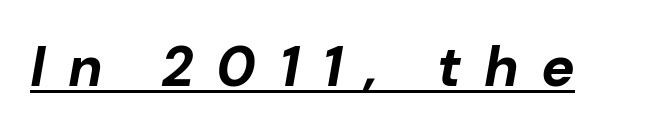
This sample uses expanded letter spacing, leaving extra air between glyphs. The face used here has a pronounced slope to its letters. These lines are rendered in a variable-pitch font. Is the type bold? Yes — the strokes are clearly thick and heavy. The face used here appears with an underline applied.
